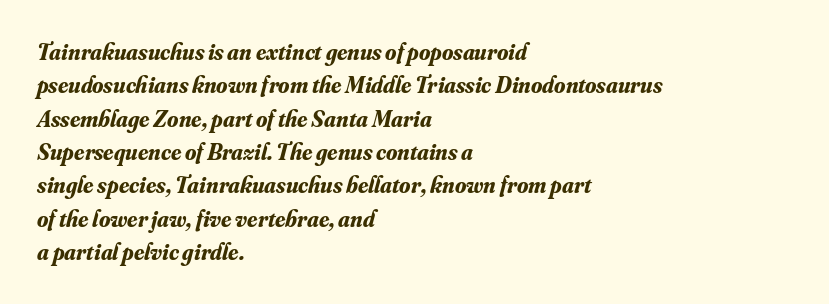
Q: Is the text bold? A: Yes.
Q: Is the text italic (slanted)? A: Yes, it leans right by about 16 degrees.
Q: Is the text underlined? A: No.
Q: How is the paragraph aligned? A: Left-aligned.
Q: Is the spacing between letters normal or unusually wide? A: Normal.
Q: Is the spacing between lines tight, normal or loose? A: Normal.
